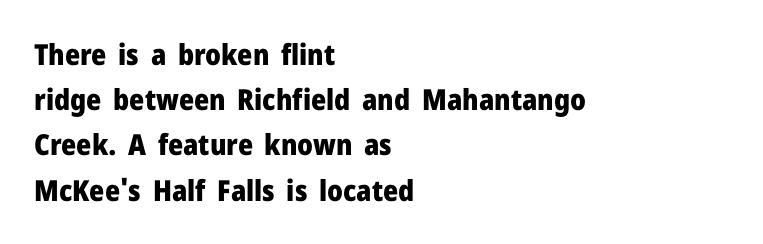
The image shows 29 px heavy sans-serif type, upright; set left-aligned, normal line spacing (1.56x), normal letter spacing, not underlined; low stroke contrast and a medium x-height.
